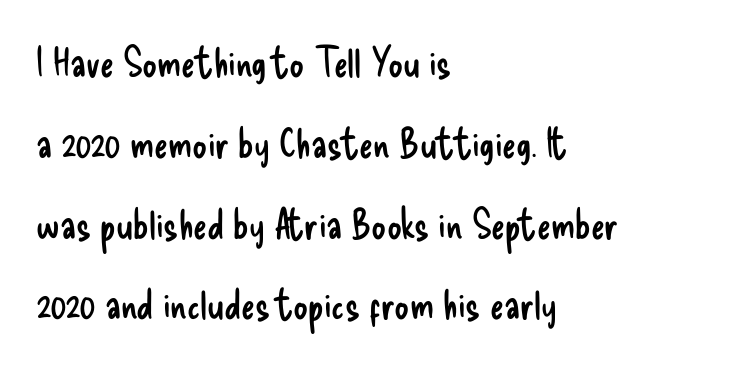
Here the designer chose a conventional face with non-uniform glyph widths. Honestly, the letter spacing is just normal — you wouldn't notice it. Compared with typical paragraphs, the rows here are farther apart. The typesetter chose a ragged-right arrangement here. Weight: regular or lighter. The strip under each line holds only bare page.
